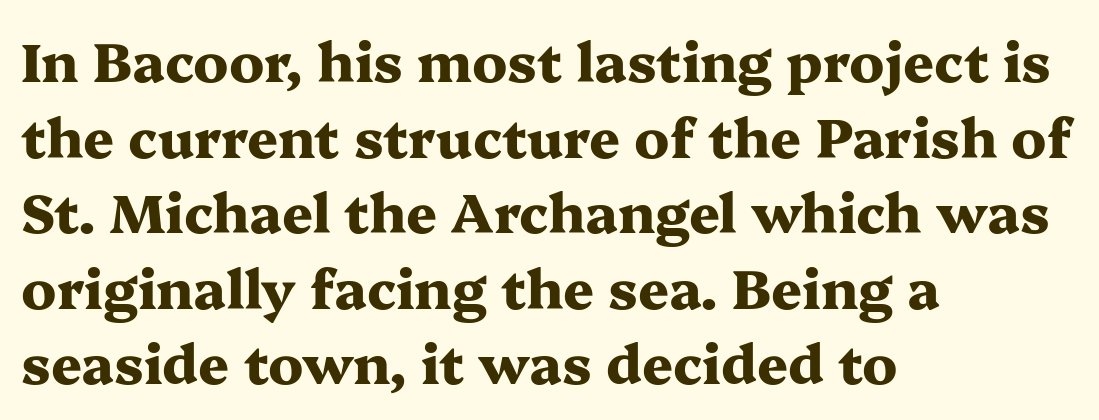
This block has exactly the height ordinary leading produces. Quick note: not italic, upright. In terms of letterform style, serifs are clearly present. All the whitespace from short lines collects on the right. Honestly, the letter spacing is just normal — you wouldn't notice it. You could not count columns in this text — the font is proportionally spaced.
